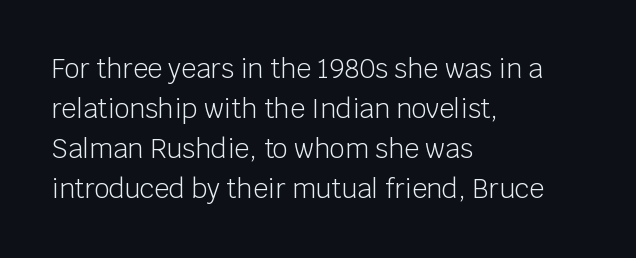
Descender tails drop into unmarked territory. Stroke mass is kept to a normal reading level or below. Default kerning and tracking; the words read as compact shapes. Teacher's note: observe the even left margin — that is flush-left alignment.
